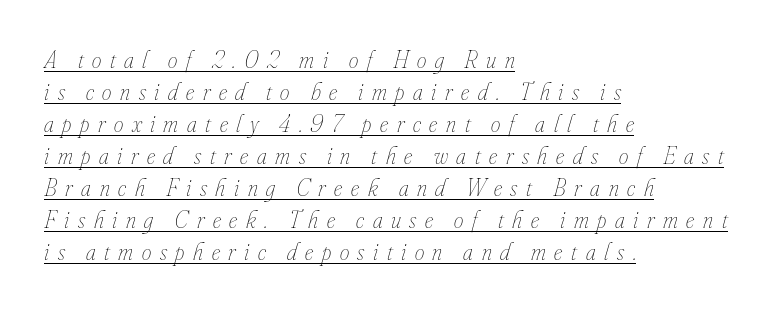
{"italic": "yes", "lean": "right", "slant_degrees": 16, "bold": "no", "underline": "yes", "align": "left", "line_spacing": "normal", "line_spacing_ratio": 1.33, "letter_spacing": "wide", "letter_spacing_em": 0.36, "glyph_px": 24}
